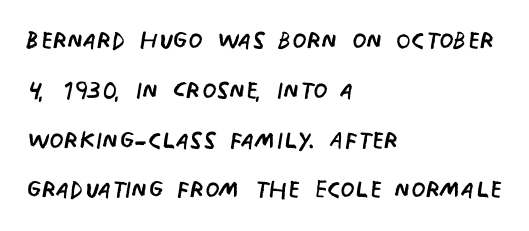
The line-height multiplier appears to be the usual default. The area under the type is left untouched. No extra tracking has been applied to these lines. Think of a printed novel: that variable character pitch is what you see here. If you drew a ruler down the left edge, every line would touch it. Does the type have serifs? No, each stem ends abruptly.
